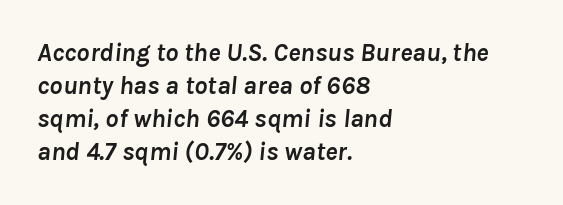
Italic: yes, the glyphs are oblique. Leading: standard. The lines are quadded left. Is the type bold? Yes — the strokes are clearly thick and heavy.
